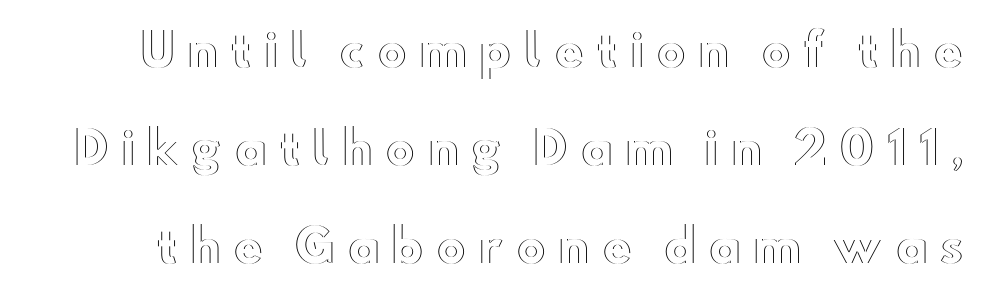
The image shows 45 px wide type, upright; set loose line spacing (2.18x), unusually wide letter spacing (+0.26 em), not underlined; a small x-height.
